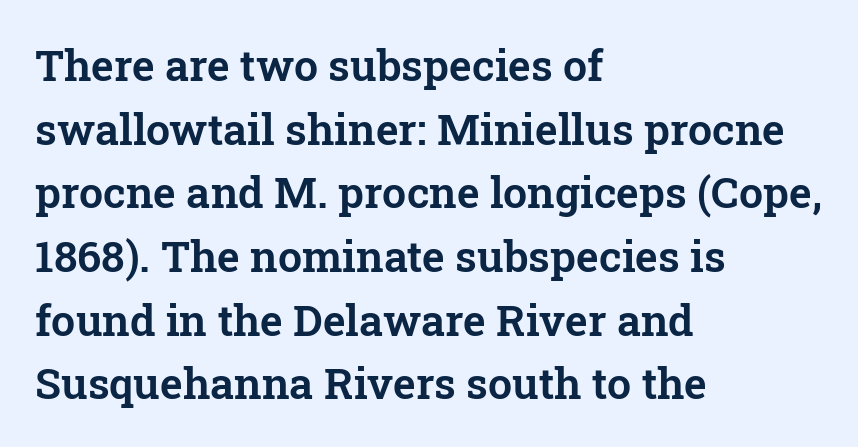
{"serif": "yes", "italic": "no", "width": "normal", "stroke_contrast": "low", "x_height": "medium", "monospaced": "no", "underline": "no", "align": "left", "line_spacing": "normal", "line_spacing_ratio": 1.48, "letter_spacing": "normal", "letter_spacing_em": 0.0, "glyph_px": 43}
